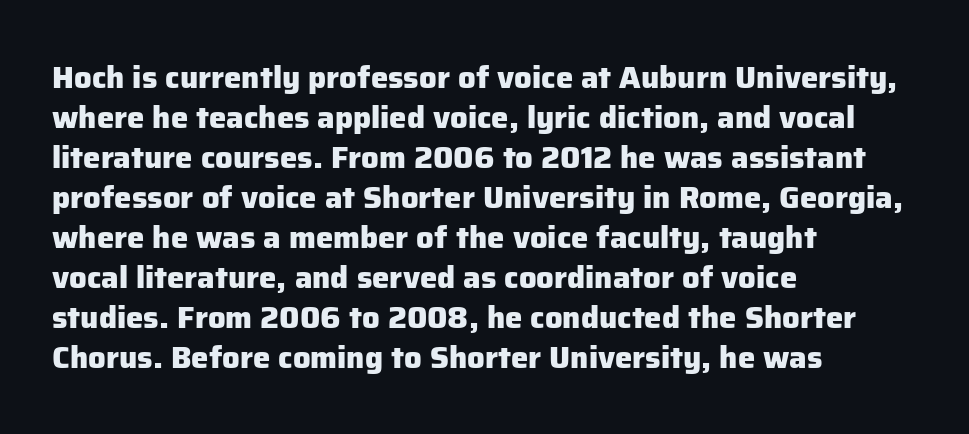
Are there feet on the stems? There aren't — it's a sans. Every row of glyphs begins at an identical x-position on the left. Nobody touched the tracking dial on this one. The letters are bold, with thick, heavy strokes.
